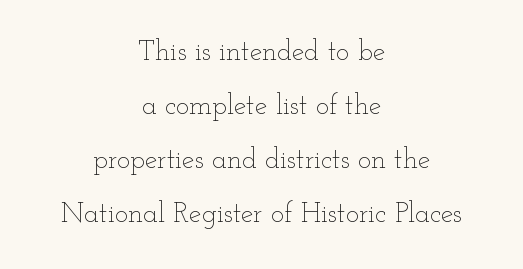
Q: Is the text bold? A: No.
Q: Is the text italic (slanted)? A: No, it is upright.
Q: Is the text underlined? A: No.
Q: How is the paragraph aligned? A: Centered.
Q: Is the spacing between letters normal or unusually wide? A: Normal.
Q: Is the spacing between lines tight, normal or loose? A: Loose.
Q: Width (condensed, normal, or wide)? A: Wide.
Q: Stroke contrast? A: Low.
Q: x-height? A: Small.
Q: Monospaced? A: No.
